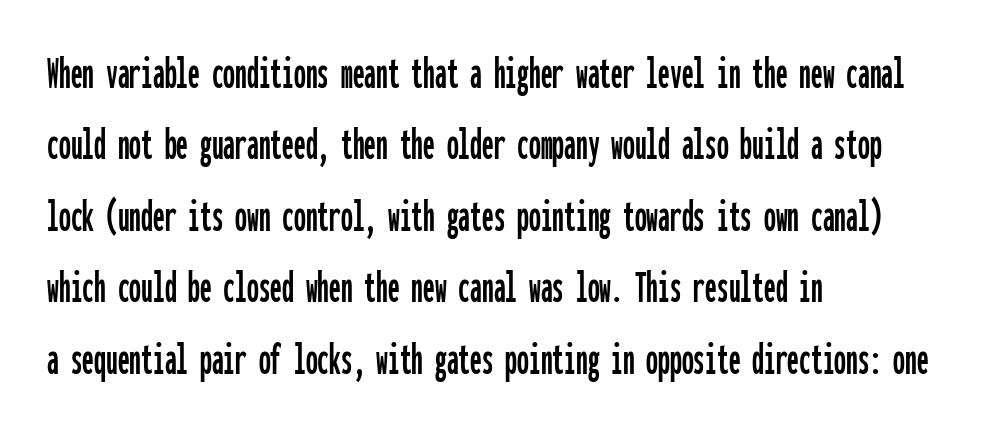
Q: Is the text italic (slanted)? A: No, it is upright.
Q: Is the typeface a serif or a sans-serif typeface? A: Sans-serif.
Q: Is the text underlined? A: No.
Q: How is the paragraph aligned? A: Left-aligned.
Q: Is the spacing between letters normal or unusually wide? A: Normal.
Q: Is the spacing between lines tight, normal or loose? A: Normal.
Q: Width (condensed, normal, or wide)? A: Condensed.
Q: Stroke contrast? A: Low.
Q: x-height? A: Medium.
Q: Monospaced? A: Yes.
